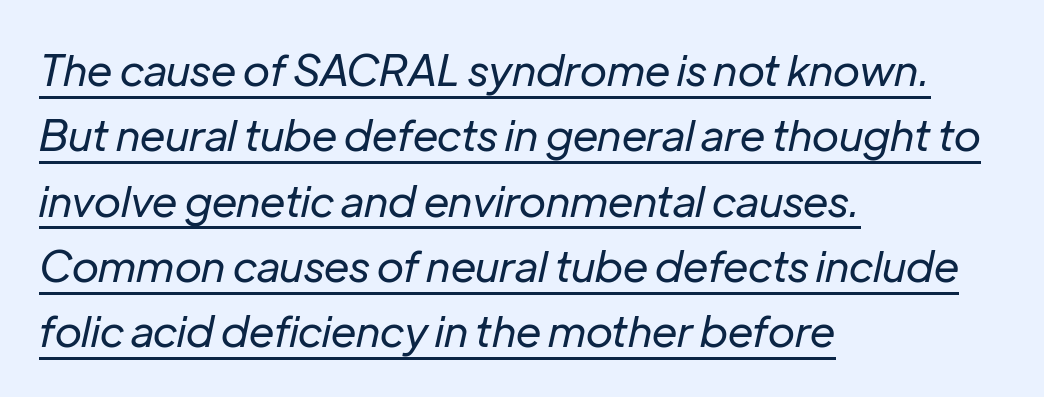
{"italic": "yes", "lean": "right", "slant_degrees": 12, "bold": "no", "weight": "regular", "width": "normal", "stroke_contrast": "low", "x_height": "medium", "monospaced": "no", "underline": "yes", "align": "left", "line_spacing": "normal", "line_spacing_ratio": 1.52, "letter_spacing": "normal", "letter_spacing_em": 0.0, "glyph_px": 43}
